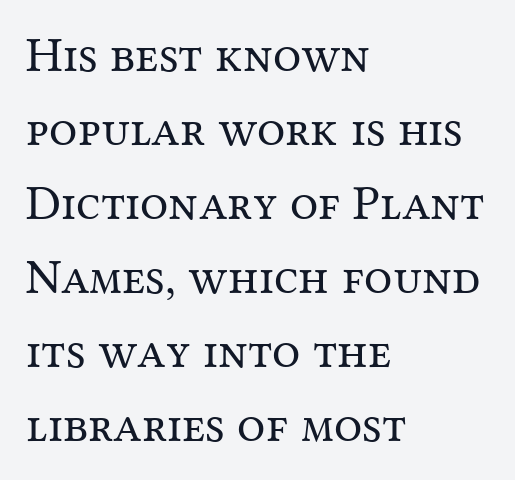
Baseline-to-baseline distance is the conventional proportion of letter height. The weight would be labelled regular, book, light, or lighter still. Reading down the block, your eye returns to a fixed left position each line. Varying glyph widths throughout — classic text-font behaviour. A typesetter would mark this as roman, not italic.
